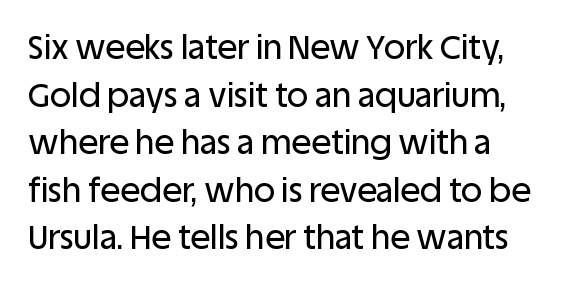
Q: Is the text italic (slanted)? A: No, it is upright.
Q: Is the typeface a serif or a sans-serif typeface? A: Sans-serif.
Q: Is the text underlined? A: No.
Q: How is the paragraph aligned? A: Left-aligned.
Q: Is the spacing between letters normal or unusually wide? A: Normal.
Q: Is the spacing between lines tight, normal or loose? A: Normal.
Q: Width (condensed, normal, or wide)? A: Normal.
Q: Stroke contrast? A: Low.
Q: x-height? A: Large.
Q: Monospaced? A: No.
